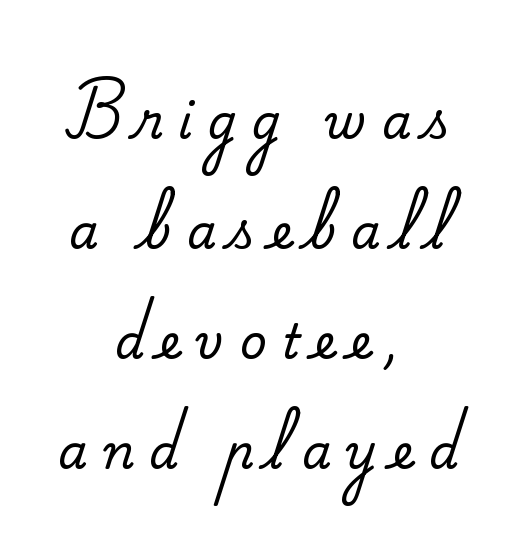
Each letter's strokes conclude with small projecting serifs. The whitespace from short lines is split evenly between both sides. Type without underlining.
